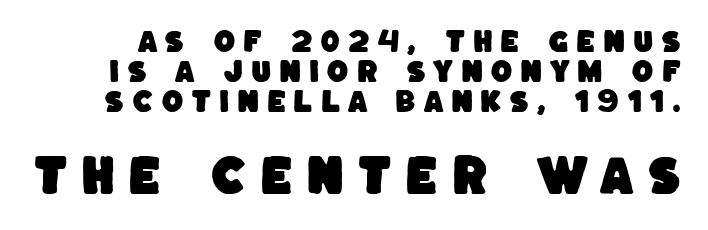
{"serif": "no", "width": "normal", "stroke_contrast": "low", "x_height": "large", "monospaced": "no", "underline": "no", "line_spacing_ratio": 1.21, "letter_spacing": "wide", "letter_spacing_em": 0.3, "larger_block": "second", "size_ratio": 1.72, "glyph_px": 43}
